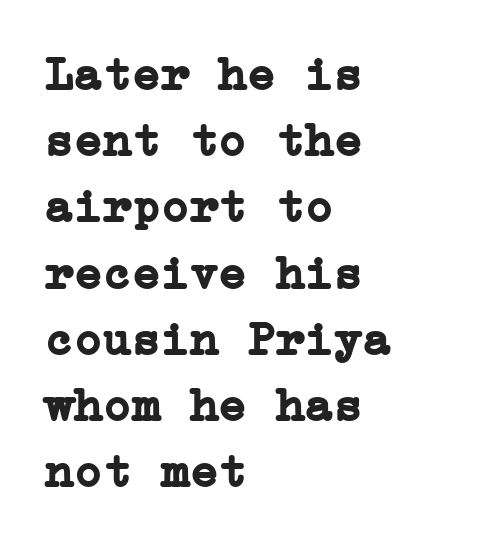
Q: Is the text bold? A: Yes.
Q: Is the text italic (slanted)? A: No, it is upright.
Q: Is the typeface a serif or a sans-serif typeface? A: Serif.
Q: Is the text underlined? A: No.
Q: How is the paragraph aligned? A: Left-aligned.
Q: Is the spacing between letters normal or unusually wide? A: Normal.
Q: Is the spacing between lines tight, normal or loose? A: Normal.
Q: Width (condensed, normal, or wide)? A: Normal.
Q: Stroke contrast? A: Low.
Q: x-height? A: Medium.
